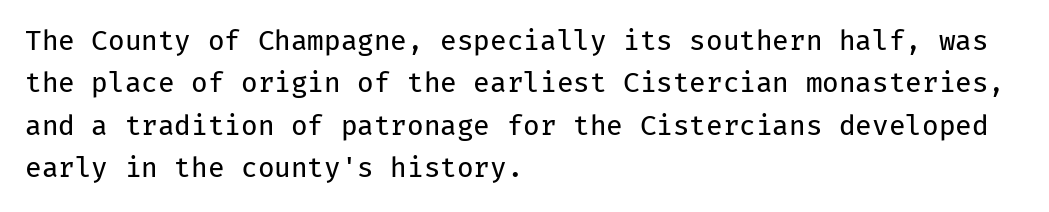
Q: Is the text bold? A: No.
Q: Is the text italic (slanted)? A: No, it is upright.
Q: Is the text underlined? A: No.
Q: How is the paragraph aligned? A: Left-aligned.
Q: Is the spacing between letters normal or unusually wide? A: Normal.
Q: Is the spacing between lines tight, normal or loose? A: Normal.
